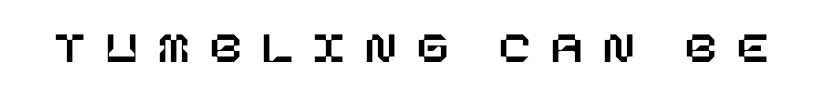
Q: Is the text italic (slanted)? A: No, it is upright.
Q: Is the text underlined? A: No.
Q: Is the spacing between letters normal or unusually wide? A: Unusually wide.
Q: Width (condensed, normal, or wide)? A: Normal.
Q: Stroke contrast? A: Low.
Q: x-height? A: Large.
